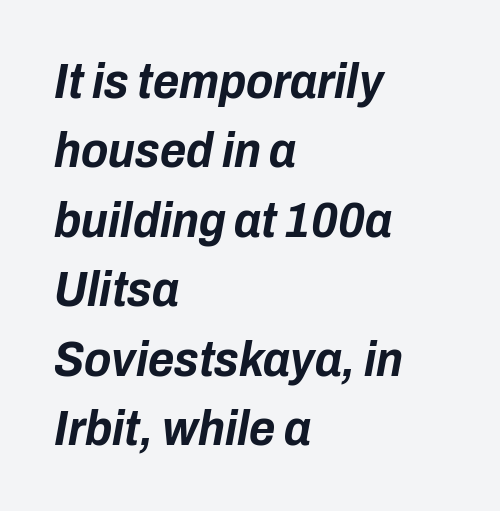
{"italic": "yes", "lean": "right", "slant_degrees": 10, "bold": "yes", "weight": "bold", "width": "condensed", "stroke_contrast": "low", "x_height": "medium", "monospaced": "no", "underline": "no", "align": "left", "line_spacing": "normal", "line_spacing_ratio": 1.39, "letter_spacing": "normal", "letter_spacing_em": 0.0, "glyph_px": 50}
